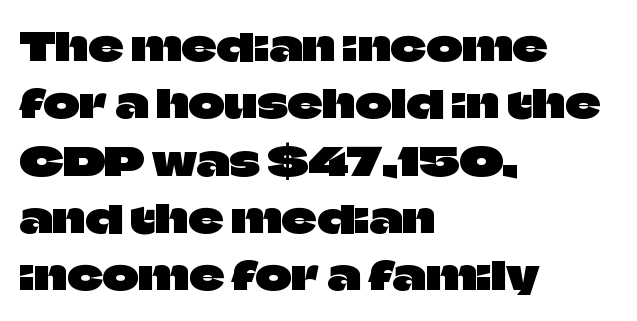
In terms of posture, this sample is upright. Each letter keeps its own natural width here, so spacing adapts to shape. A clean baseline with only descenders dipping below it. Unlike a traditional serif, this face leaves its strokes unadorned. The block of text has a typical density, with ordinary space between rows. Visually the block forms a straight wall on the left and a jagged coastline on the right.
